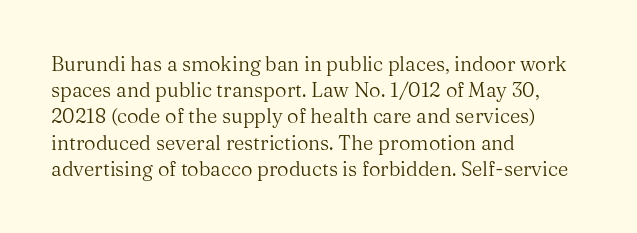
The image shows 20 px text type, upright; set left-aligned, normal line spacing (1.31x), normal letter spacing, not underlined.
